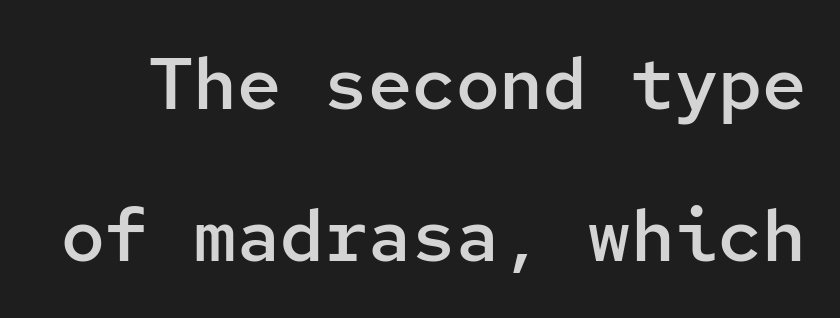
Weight check: semibold — heavier than regular, not quite bold. Style check: upright. Each letter, wide or thin by design, is forced into the same width here. The designer went with a sans here, leaving each stem footless. Short note: letters normally spaced. Check the space under the baseline: it is left empty.
